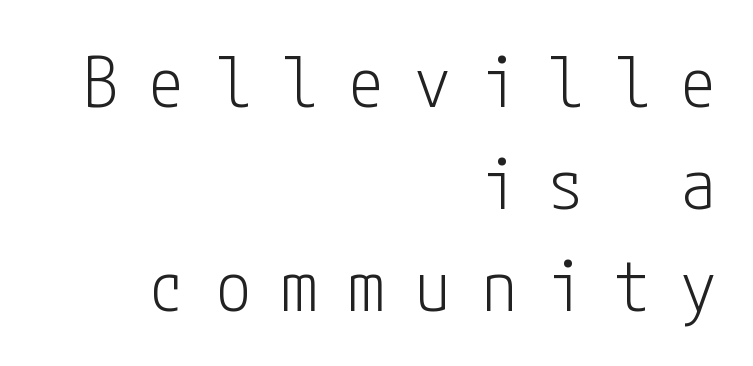
{"serif": "no", "italic": "no", "bold": "no", "weight": "light", "width": "condensed", "stroke_contrast": "low", "x_height": "medium", "underline": "no", "align": "right", "line_spacing": "normal", "line_spacing_ratio": 1.46, "letter_spacing": "wide", "letter_spacing_em": 0.45, "glyph_px": 70}
